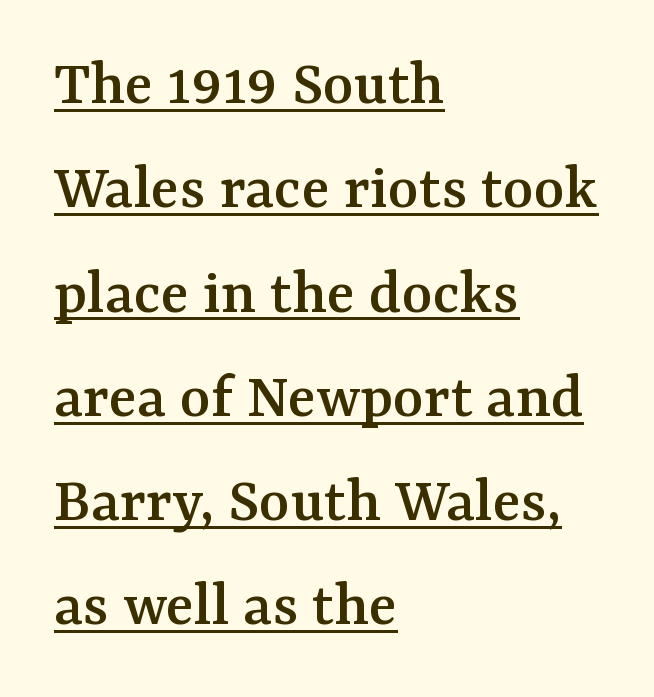
Q: Is the text italic (slanted)? A: No, it is upright.
Q: Is the typeface a serif or a sans-serif typeface? A: Serif.
Q: Is the text underlined? A: Yes.
Q: How is the paragraph aligned? A: Left-aligned.
Q: Is the spacing between letters normal or unusually wide? A: Normal.
Q: Is the spacing between lines tight, normal or loose? A: Normal.
Q: Width (condensed, normal, or wide)? A: Normal.
Q: Stroke contrast? A: Medium.
Q: x-height? A: Medium.
Q: Monospaced? A: No.
